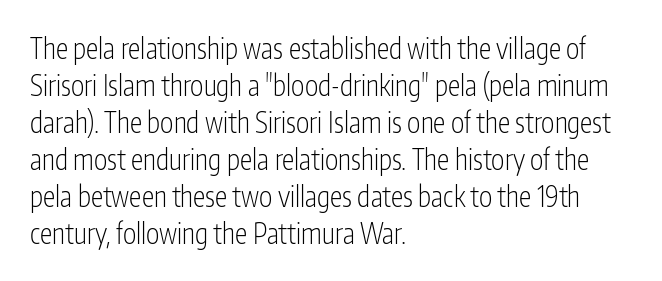
The image shows 28 px light, condensed sans-serif type, upright; set left-aligned, normal line spacing (1.32x), normal letter spacing, not underlined; low stroke contrast and a medium x-height.
